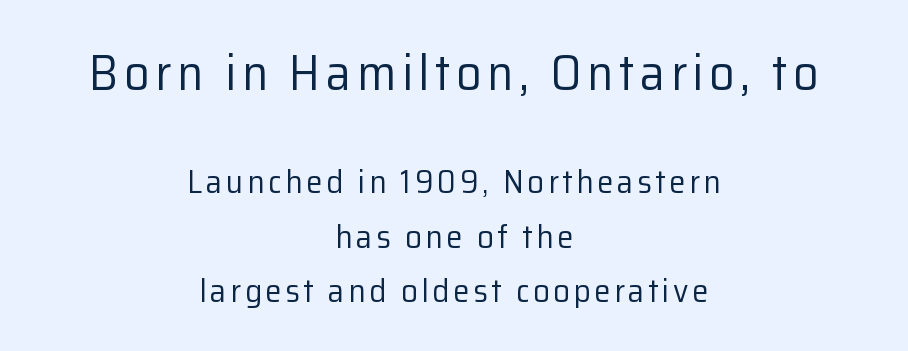
The block sitting higher on the canvas is the one with enlarged characters. This sample uses a sans-serif face. Descenders are the only things crossing below the line. Each letter keeps its own natural width here, so spacing adapts to shape. Interline gaps are of average width in this sample.
